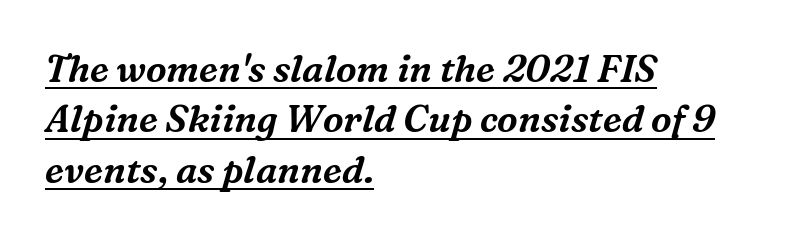
{"serif": "yes", "italic": "yes", "lean": "right", "slant_degrees": 16, "width": "normal", "stroke_contrast": "medium", "x_height": "medium", "monospaced": "no", "underline": "yes", "align": "left", "line_spacing": "normal", "line_spacing_ratio": 1.36, "letter_spacing": "normal", "letter_spacing_em": 0.0, "glyph_px": 37}
